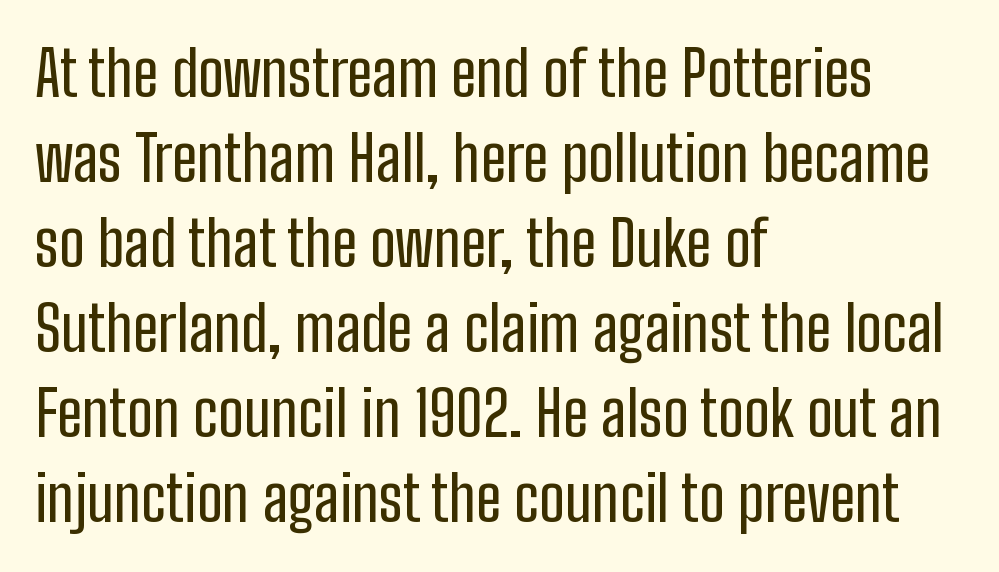
Note the varied advance widths — an 'i' is clearly narrower than an 'm'. Every character sits straight up, as roman type does. The string is rendered with underlining switched off. You could call the tracking neutral — neither tight nor loose. Classification — sans serif. Is the block centered? No — it sits flush against the left margin.
